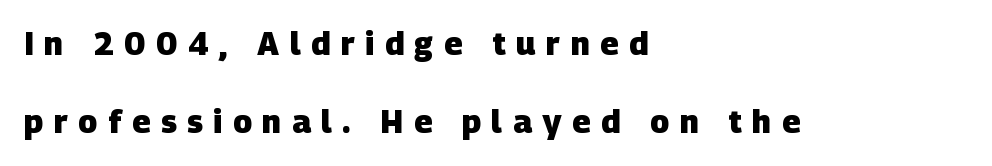
Does the leading feel generous? Absolutely, it's lavish. The passage shown is emphatically bold. The text block is weighted toward the left margin, trailing off unevenly rightward. There is plenty of visible air inserted between adjacent glyphs.
